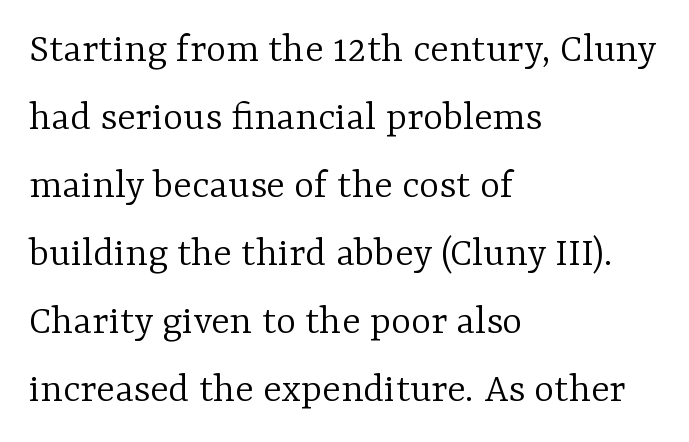
The image shows 43 px light serif type, upright; set left-aligned, normal line spacing (1.58x), normal letter spacing, not underlined; low stroke contrast and a medium x-height.
